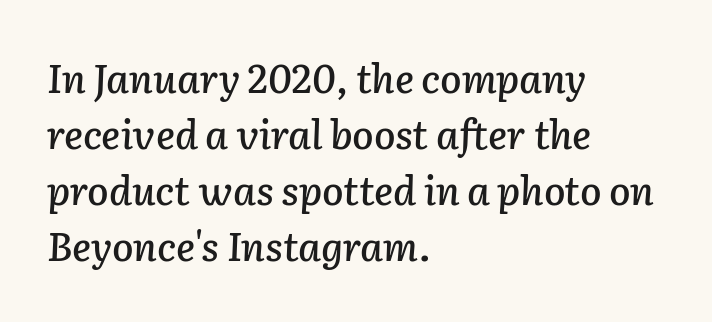
The image shows 39 px text type, italic (leaning right); set left-aligned, normal line spacing (1.44x), normal letter spacing, not underlined; low stroke contrast and a medium x-height.
